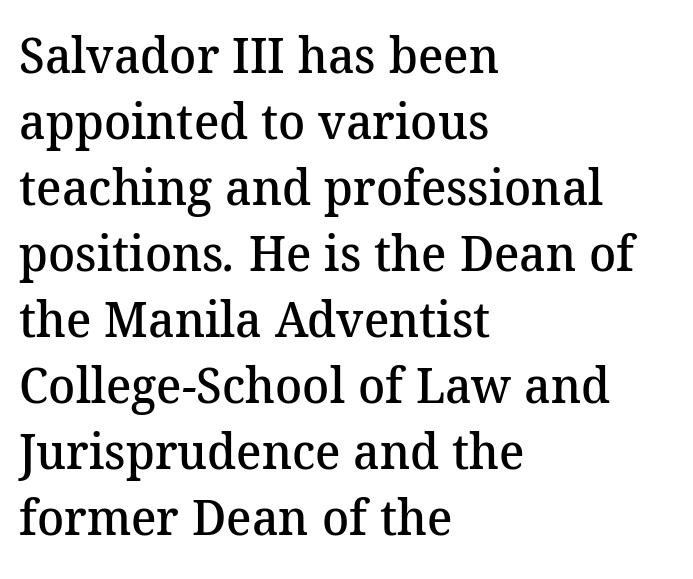
Line spacing here is normal. Glance below the letters and you will spot only blank space. Each line starts at the same left margin while the right side varies. This rendering leaves character spacing at its baseline value. Note the varied advance widths — an 'i' is clearly narrower than an 'm'.
